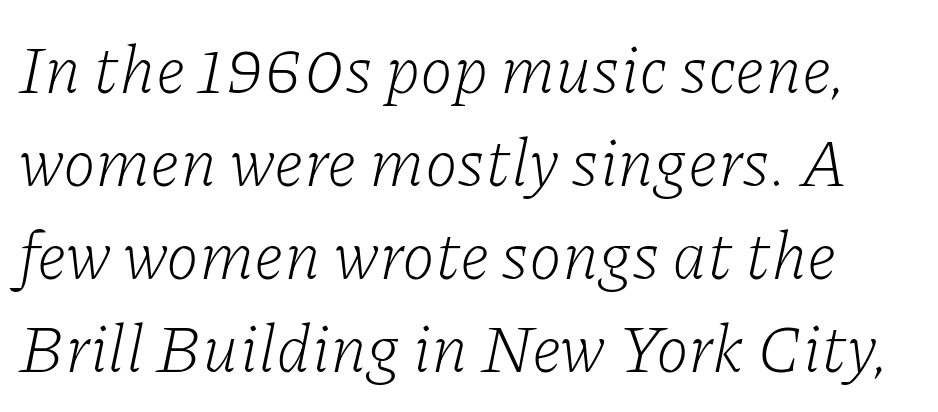
Q: Is the text bold? A: No.
Q: Is the text italic (slanted)? A: Yes, it leans right by about 11 degrees.
Q: Is the typeface a serif or a sans-serif typeface? A: Serif.
Q: Is the text underlined? A: No.
Q: Is the spacing between letters normal or unusually wide? A: Normal.
Q: Is the spacing between lines tight, normal or loose? A: Normal.
Q: Width (condensed, normal, or wide)? A: Normal.
Q: Stroke contrast? A: Low.
Q: x-height? A: Medium.
Q: Monospaced? A: No.
